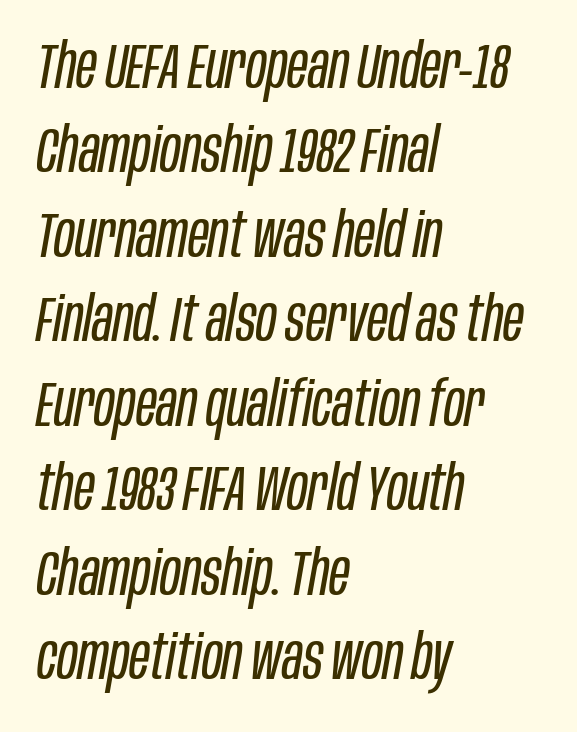
Q: Is the text bold? A: No.
Q: Is the text italic (slanted)? A: Yes, it leans right by about 10 degrees.
Q: Is the text underlined? A: No.
Q: How is the paragraph aligned? A: Left-aligned.
Q: Is the spacing between letters normal or unusually wide? A: Normal.
Q: Is the spacing between lines tight, normal or loose? A: Normal.
Q: Width (condensed, normal, or wide)? A: Condensed.
Q: Stroke contrast? A: Low.
Q: x-height? A: Large.
Q: Monospaced? A: No.
